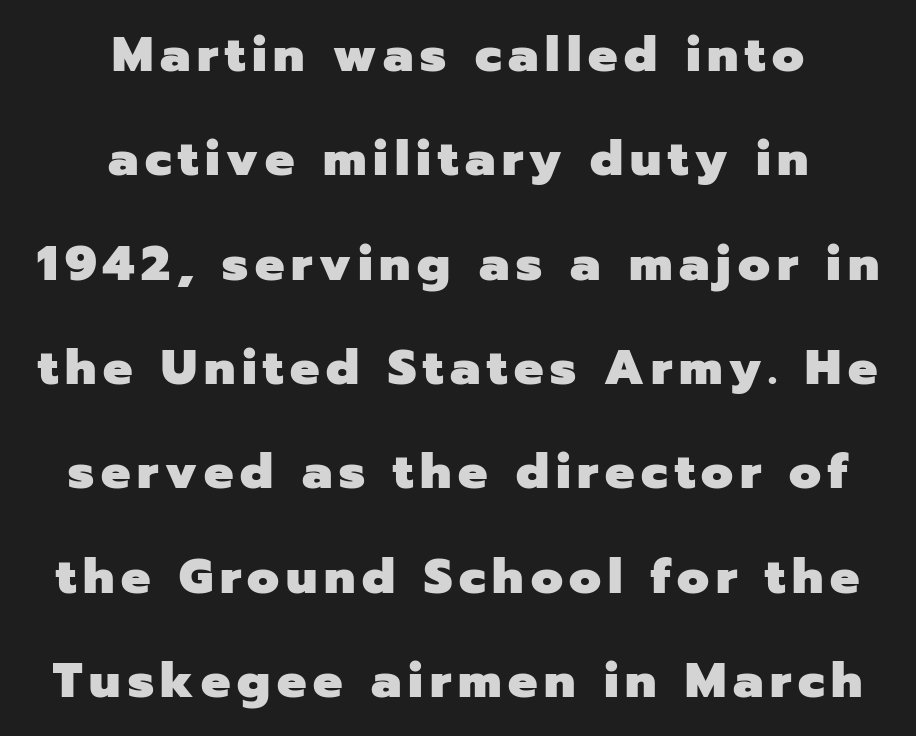
{"serif": "no", "italic": "no", "bold": "yes", "weight": "heavy", "width": "normal", "stroke_contrast": "low", "x_height": "medium", "monospaced": "no", "underline": "no", "align": "center", "line_spacing": "loose", "line_spacing_ratio": 2.13, "glyph_px": 49}
